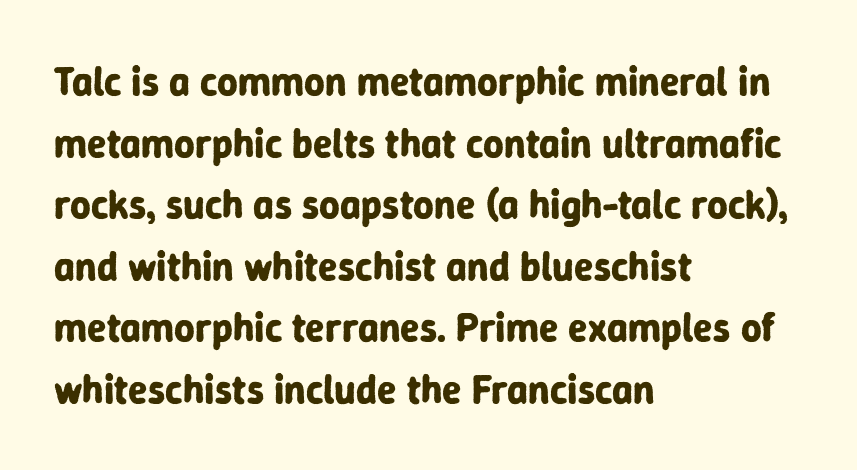
{"serif": "no", "italic": "no", "bold": "yes", "weight": "bold", "width": "normal", "stroke_contrast": "low", "x_height": "medium", "monospaced": "no", "underline": "no", "align": "left", "line_spacing": "normal", "line_spacing_ratio": 1.54, "letter_spacing": "normal", "letter_spacing_em": 0.0, "glyph_px": 40}
